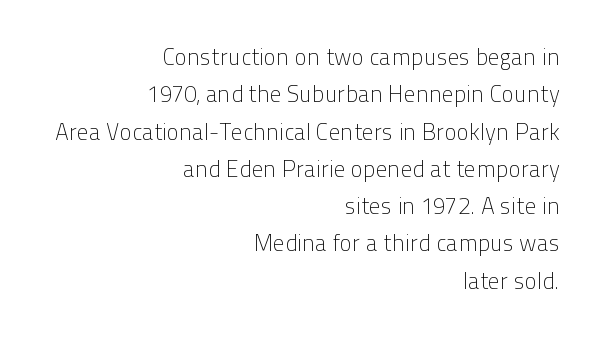
{"italic": "no", "bold": "no", "underline": "no", "align": "right", "line_spacing": "normal", "line_spacing_ratio": 1.62, "letter_spacing": "normal", "letter_spacing_em": 0.0, "glyph_px": 23}
